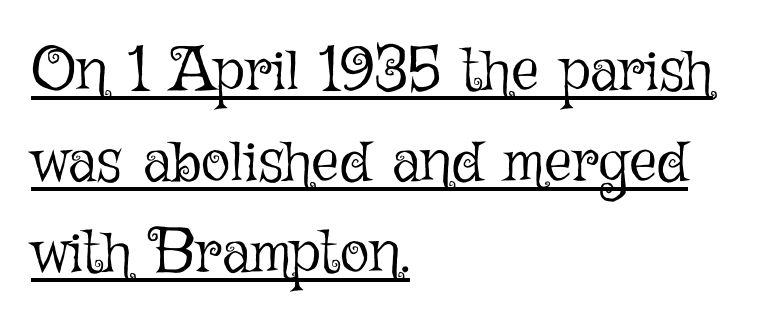
The image shows 61 px light type, upright; set left-aligned, normal line spacing (1.49x), normal letter spacing, underlined; low stroke contrast and a medium x-height.
